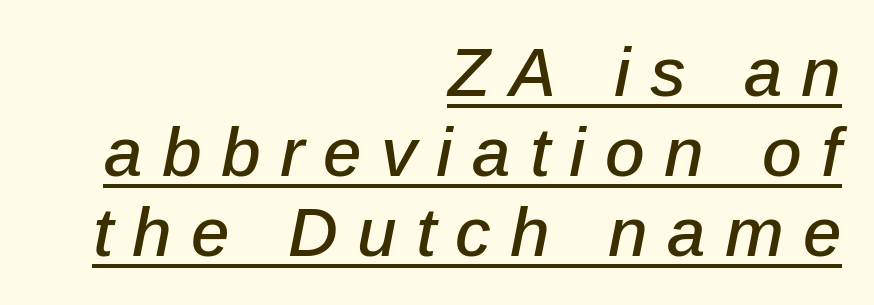
The image shows 69 px text type, italic (leaning right); set right-aligned, line spacing 1.16x, unusually wide letter spacing (+0.28 em), underlined; low stroke contrast and a medium x-height.
